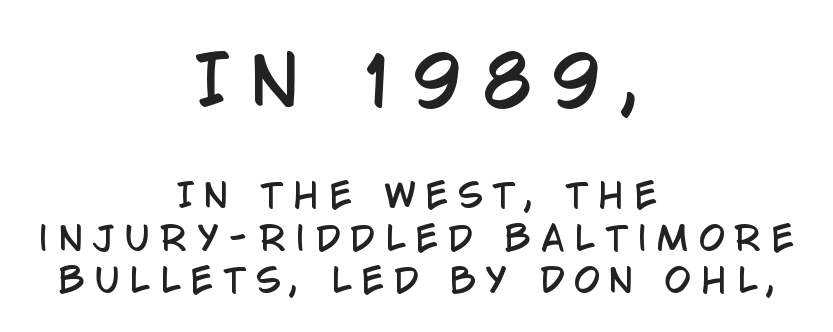
Compared with a flush-left layout, this one balances lines on the center instead. Look at the glyph heights: the upper group is clearly the bigger setting. You could not count columns in this text — the font is proportionally spaced. This rendering widens character spacing well past its baseline value. The glyphs in this specimen are sans serif.
